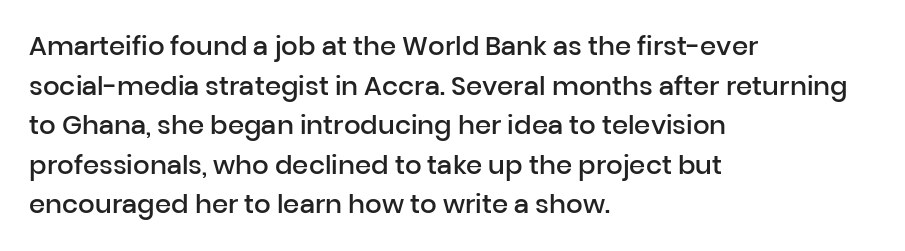
Q: Is the text bold? A: Semi-bold.
Q: Is the text italic (slanted)? A: No, it is upright.
Q: Is the text underlined? A: No.
Q: How is the paragraph aligned? A: Left-aligned.
Q: Is the spacing between letters normal or unusually wide? A: Normal.
Q: Is the spacing between lines tight, normal or loose? A: Normal.
